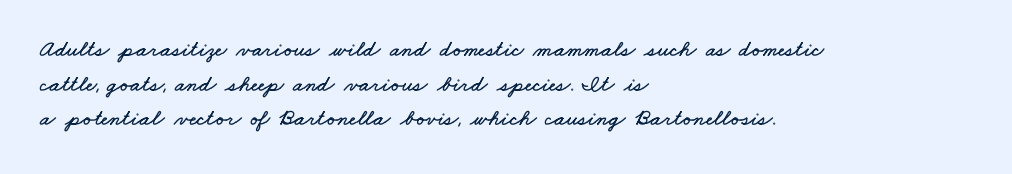
The image shows 23 px text type; set left-aligned, normal line spacing (1.51x), normal letter spacing, not underlined.
